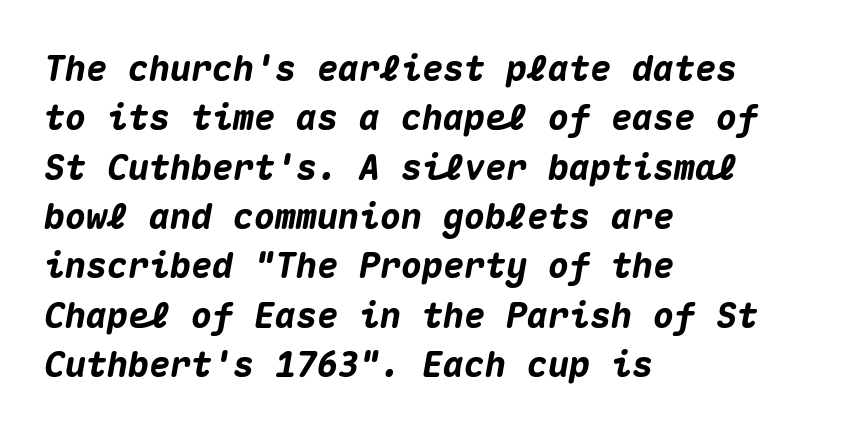
Q: Is the text bold? A: Yes.
Q: Is the text italic (slanted)? A: Yes, it leans right by about 10 degrees.
Q: Is the text underlined? A: No.
Q: How is the paragraph aligned? A: Left-aligned.
Q: Is the spacing between letters normal or unusually wide? A: Normal.
Q: Is the spacing between lines tight, normal or loose? A: Normal.
Q: Width (condensed, normal, or wide)? A: Normal.
Q: Stroke contrast? A: Medium.
Q: x-height? A: Medium.
Q: Monospaced? A: Yes.
